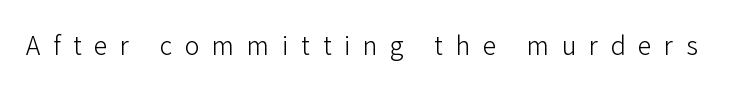
The image shows 25 px text type, upright; set unusually wide letter spacing (+0.5 em), not underlined.
